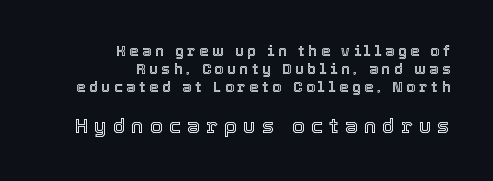
The block of text has a typical density, with ordinary space between rows. Compare the two chunks: the lower has the greater cap height. The ragged edge is on the left, which tells us the setting is flush right. Has an underline been added? It has not. Posture: vertical.
